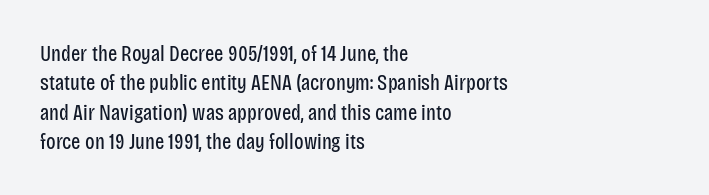
{"italic": "no", "bold": "no", "underline": "no", "align": "left", "line_spacing": "normal", "line_spacing_ratio": 1.33, "letter_spacing": "normal", "letter_spacing_em": 0.0, "glyph_px": 22}
